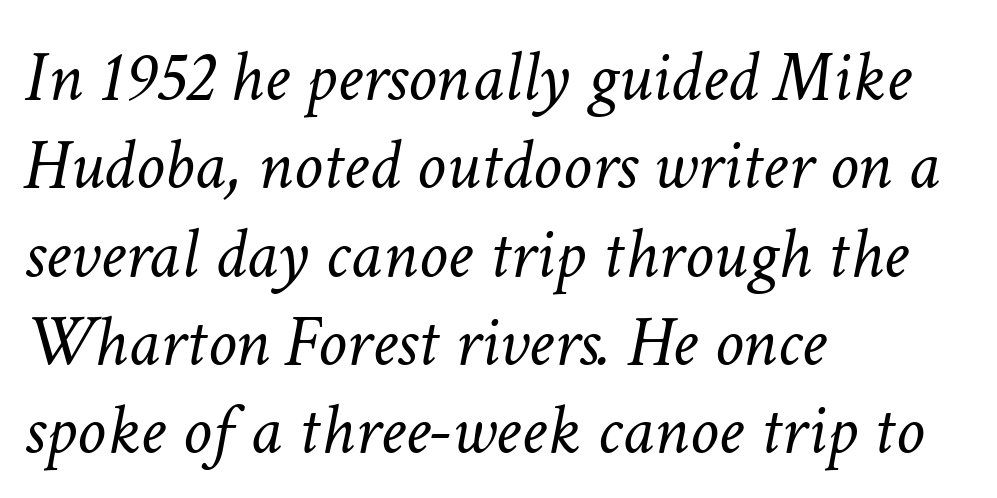
The face used here is proportionally spaced, like ordinary book or web type. The specimen omits any rule beneath the text block's lines. A quiet, ordinary-to-light weight characterises the typeface. Is the letter spacing exaggerated? No — it looks like the ordinary default.
